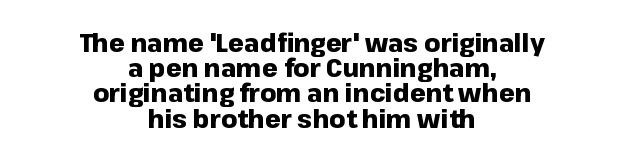
Q: Is the text bold? A: Yes.
Q: Is the text italic (slanted)? A: No, it is upright.
Q: Is the text underlined? A: No.
Q: How is the paragraph aligned? A: Centered.
Q: Is the spacing between letters normal or unusually wide? A: Normal.
Q: Is the spacing between lines tight, normal or loose? A: Tight.
